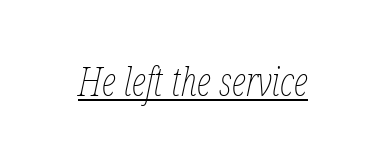
The image shows 40 px thin, condensed type, italic (leaning right); set normal letter spacing, underlined; low stroke contrast and a medium x-height.
